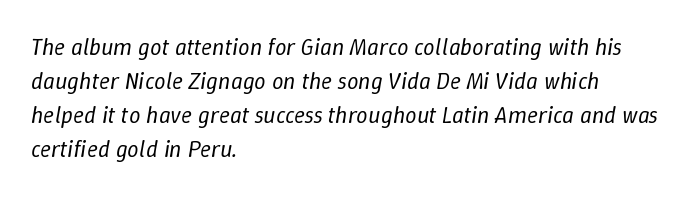
The image shows 23 px text type, italic (leaning right); set left-aligned, normal line spacing (1.48x), normal letter spacing, not underlined.
